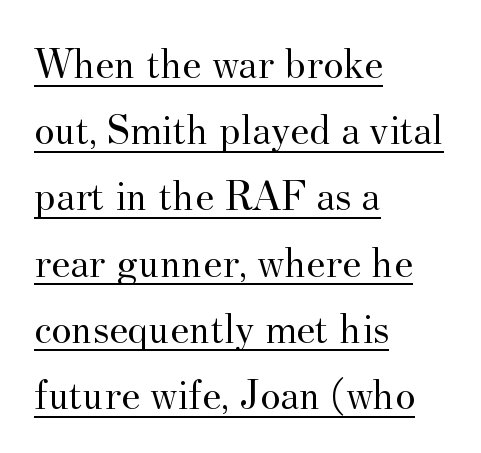
{"serif": "yes", "italic": "no", "bold": "no", "weight": "regular", "width": "normal", "stroke_contrast": "medium", "x_height": "small", "monospaced": "no", "underline": "yes", "align": "left", "line_spacing": "normal", "line_spacing_ratio": 1.54, "letter_spacing": "normal", "letter_spacing_em": 0.0, "glyph_px": 43}
